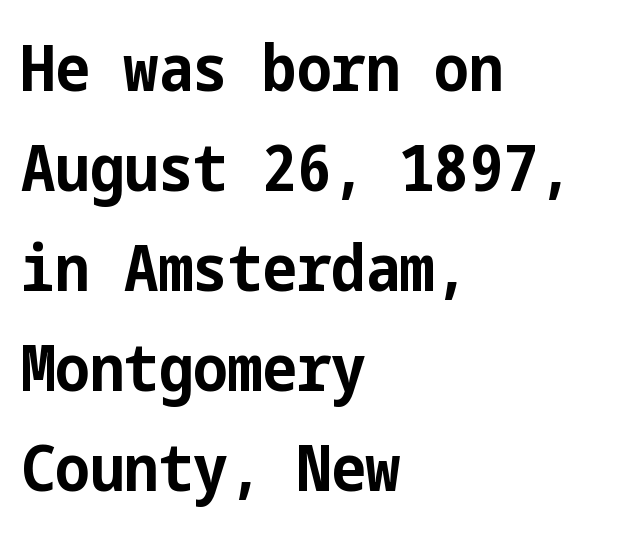
{"serif": "no", "italic": "no", "bold": "yes", "weight": "bold", "width": "condensed", "stroke_contrast": "low", "x_height": "medium", "underline": "no", "align": "left", "line_spacing": "normal", "line_spacing_ratio": 1.54, "letter_spacing": "normal", "letter_spacing_em": 0.0, "glyph_px": 65}
